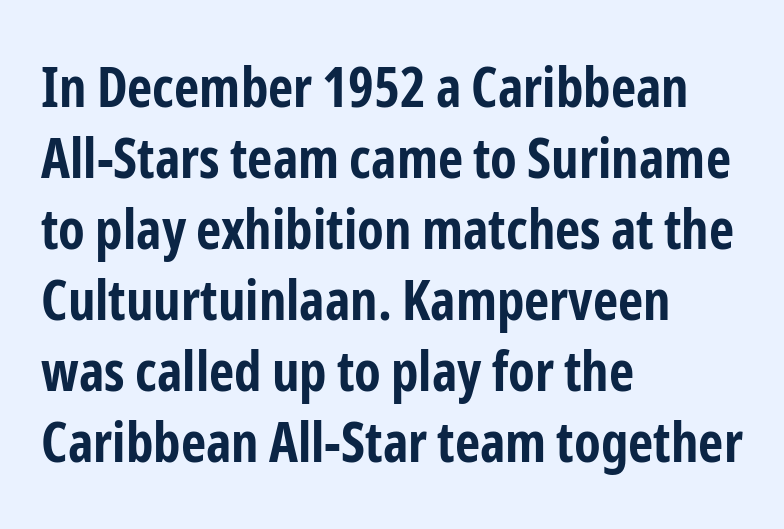
Q: Is the text bold? A: Yes.
Q: Is the text italic (slanted)? A: No, it is upright.
Q: Is the typeface a serif or a sans-serif typeface? A: Sans-serif.
Q: Is the text underlined? A: No.
Q: How is the paragraph aligned? A: Left-aligned.
Q: Is the spacing between letters normal or unusually wide? A: Normal.
Q: Is the spacing between lines tight, normal or loose? A: Normal.
Q: Width (condensed, normal, or wide)? A: Condensed.
Q: Stroke contrast? A: Low.
Q: x-height? A: Medium.
Q: Monospaced? A: No.
